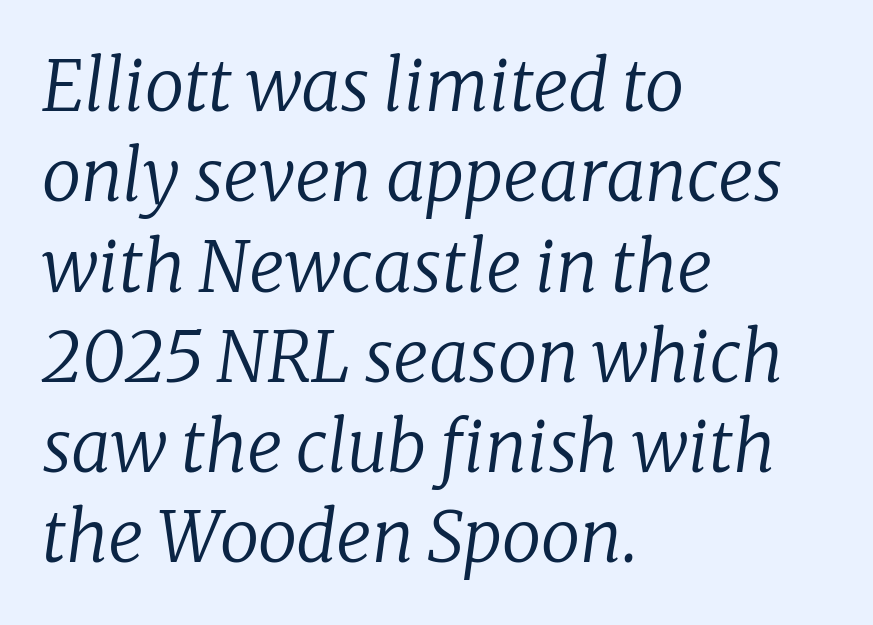
Q: Is the text bold? A: No.
Q: Is the text italic (slanted)? A: Yes, it leans right by about 8 degrees.
Q: Is the typeface a serif or a sans-serif typeface? A: Serif.
Q: Is the text underlined? A: No.
Q: How is the paragraph aligned? A: Left-aligned.
Q: Is the spacing between letters normal or unusually wide? A: Normal.
Q: Is the spacing between lines tight, normal or loose? A: Normal.
Q: Width (condensed, normal, or wide)? A: Normal.
Q: Stroke contrast? A: Low.
Q: x-height? A: Medium.
Q: Monospaced? A: No.
